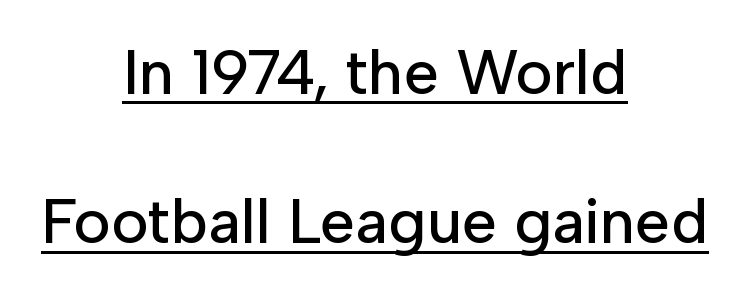
The image shows 63 px sans-serif type, upright; set centered, loose line spacing (2.37x), normal letter spacing, underlined; low stroke contrast and a medium x-height.
